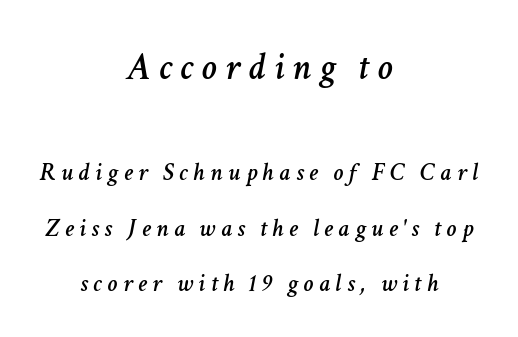
The image shows 38 px text type, italic (leaning right); set centered, loose line spacing (2.21x), unusually wide letter spacing (+0.22 em), not underlined; the first (top) block is 1.52x larger; low stroke contrast and a medium x-height.
